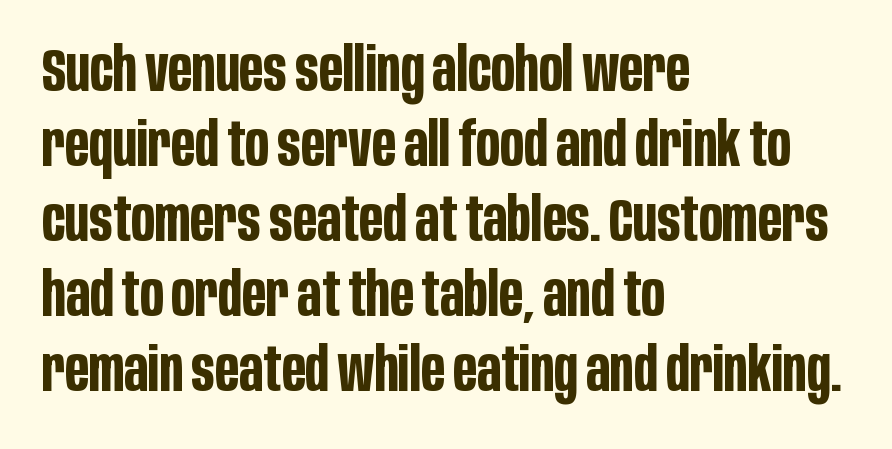
{"serif": "no", "italic": "no", "bold": "yes", "weight": "bold", "width": "condensed", "stroke_contrast": "low", "x_height": "large", "monospaced": "no", "underline": "no", "align": "left", "line_spacing_ratio": 1.23, "letter_spacing": "normal", "letter_spacing_em": 0.0, "glyph_px": 61}
